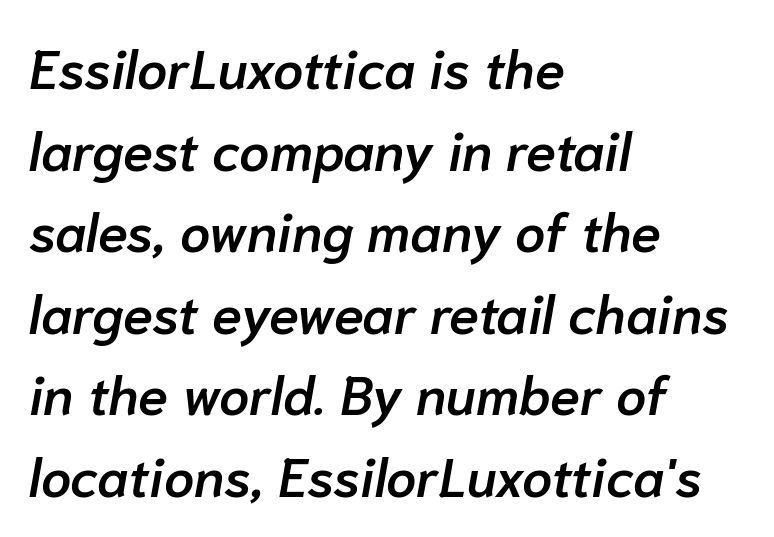
{"italic": "yes", "lean": "right", "slant_degrees": 10, "bold": "semi", "weight": "semibold", "width": "normal", "stroke_contrast": "low", "x_height": "medium", "monospaced": "no", "underline": "no", "align": "left", "line_spacing": "normal", "line_spacing_ratio": 1.51, "letter_spacing": "normal", "letter_spacing_em": 0.0, "glyph_px": 54}
